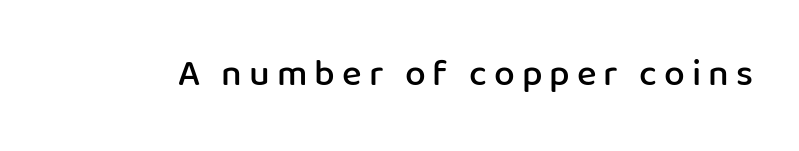
{"serif": "no", "italic": "no", "bold": "semi", "weight": "semibold", "width": "normal", "stroke_contrast": "low", "x_height": "medium", "monospaced": "no", "underline": "no", "glyph_px": 37}
